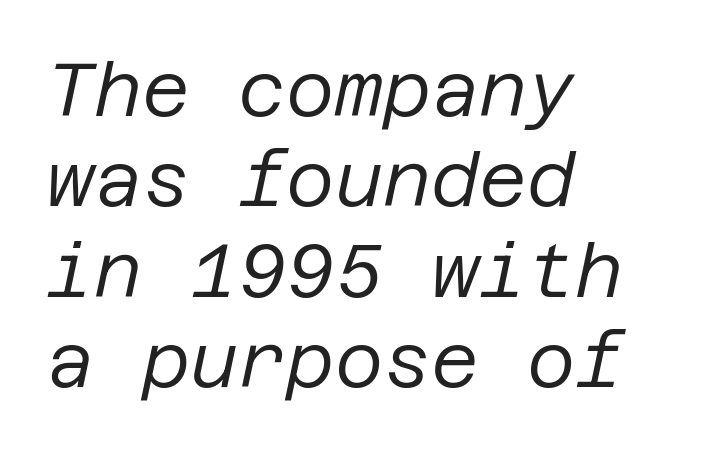
The image shows 74 px regular-weight type, italic (leaning right); set left-aligned, line spacing 1.22x, normal letter spacing, not underlined; low stroke contrast and a large x-height.
